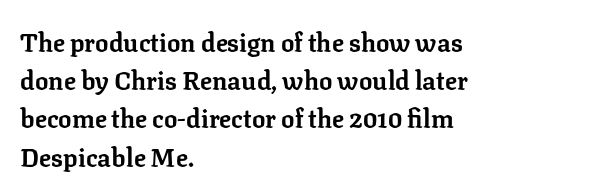
The image shows 25 px bold type, upright; set left-aligned, normal line spacing (1.53x), normal letter spacing, not underlined.
